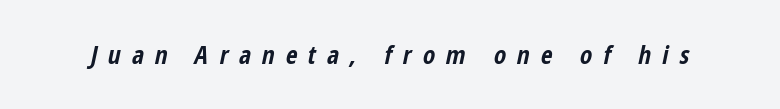
Q: Is the text bold? A: Yes.
Q: Is the text italic (slanted)? A: Yes, it leans right by about 12 degrees.
Q: Is the text underlined? A: No.
Q: Is the spacing between letters normal or unusually wide? A: Unusually wide.
